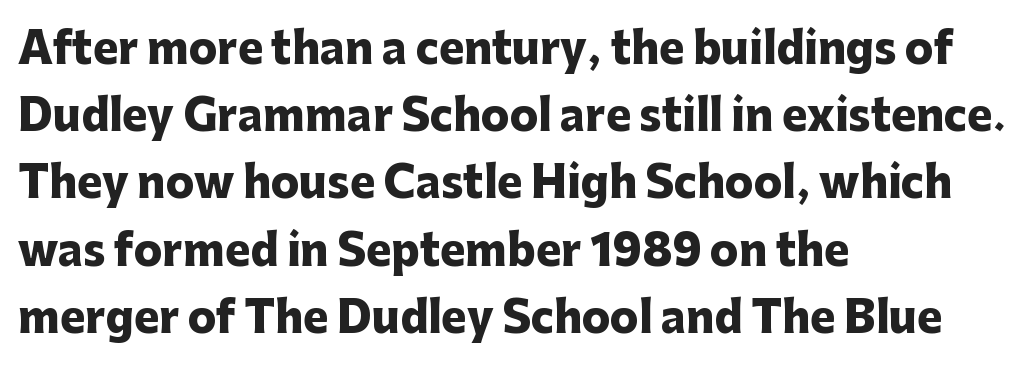
{"serif": "no", "italic": "no", "bold": "yes", "weight": "heavy", "width": "normal", "stroke_contrast": "low", "x_height": "medium", "monospaced": "no", "underline": "no", "align": "left", "line_spacing": "normal", "line_spacing_ratio": 1.6, "letter_spacing": "normal", "letter_spacing_em": 0.0, "glyph_px": 42}
